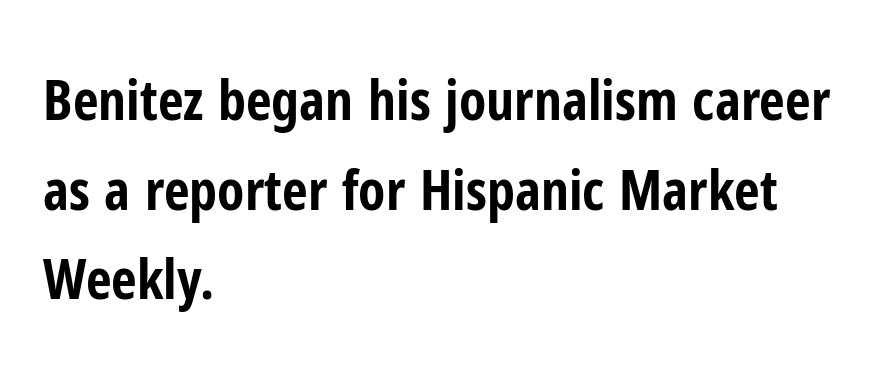
The image shows 56 px bold, condensed sans-serif type, upright; set left-aligned, normal line spacing (1.6x), normal letter spacing, not underlined; low stroke contrast and a medium x-height.
